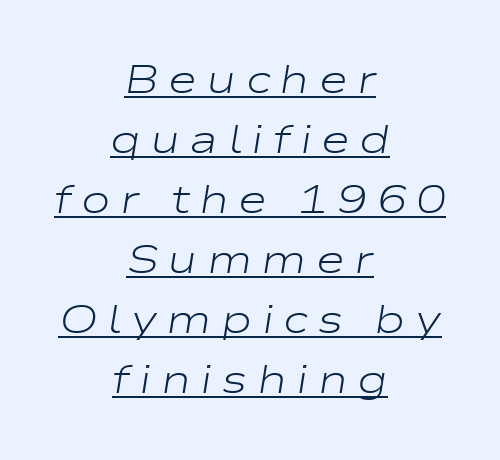
The image shows 40 px light, wide type, italic (leaning right); set centered, normal line spacing (1.5x), unusually wide letter spacing (+0.23 em), underlined; low stroke contrast and a medium x-height.
